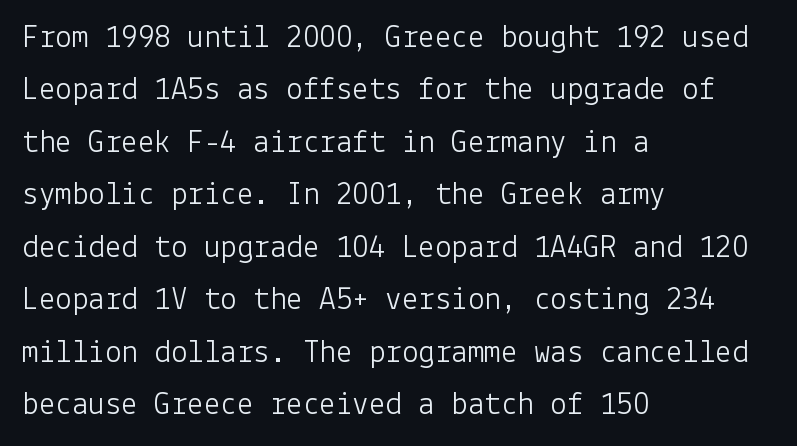
Q: Is the text bold? A: No.
Q: Is the text italic (slanted)? A: No, it is upright.
Q: Is the typeface a serif or a sans-serif typeface? A: Sans-serif.
Q: Is the text underlined? A: No.
Q: How is the paragraph aligned? A: Left-aligned.
Q: Is the spacing between letters normal or unusually wide? A: Normal.
Q: Is the spacing between lines tight, normal or loose? A: Normal.
Q: Width (condensed, normal, or wide)? A: Normal.
Q: Stroke contrast? A: Low.
Q: x-height? A: Medium.
